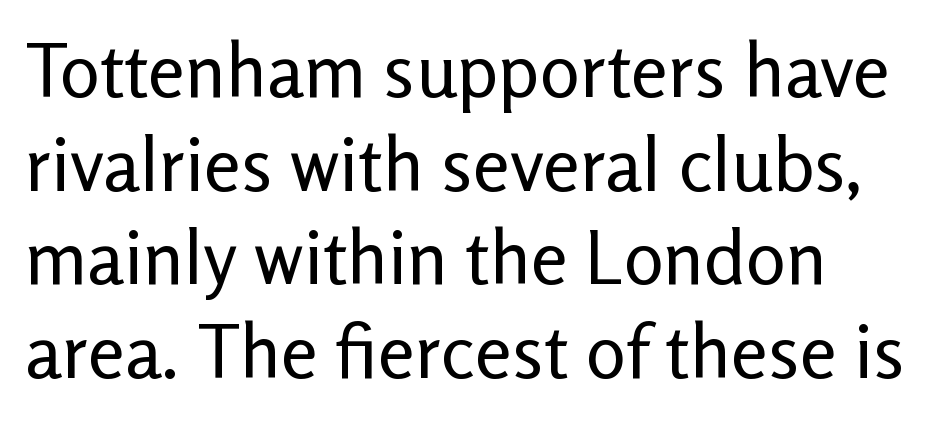
A light-to-regular cut is what we see here. The type sits square on the baseline with zero lean. The leading is moderate, giving the passage an even texture. The baseline area is clear. The paragraph shown leans on its left margin.
